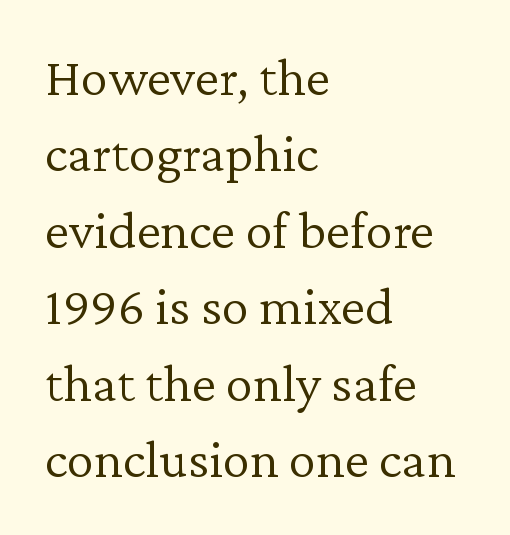
The image shows 55 px light serif type, upright; set left-aligned, normal line spacing (1.39x), normal letter spacing, not underlined; low stroke contrast and a medium x-height.
